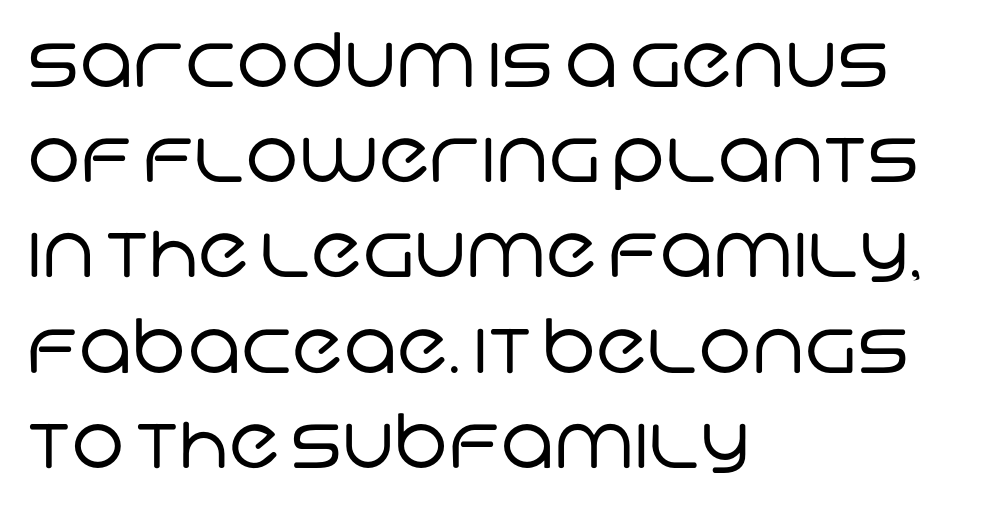
Q: Is the text bold? A: No.
Q: Is the typeface a serif or a sans-serif typeface? A: Sans-serif.
Q: Is the text underlined? A: No.
Q: How is the paragraph aligned? A: Left-aligned.
Q: Is the spacing between letters normal or unusually wide? A: Normal.
Q: Is the spacing between lines tight, normal or loose? A: Normal.
Q: Width (condensed, normal, or wide)? A: Normal.
Q: Stroke contrast? A: Low.
Q: x-height? A: Large.
Q: Monospaced? A: No.
